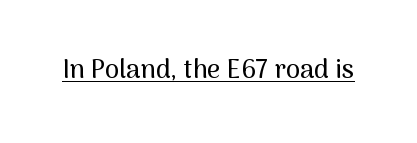
{"italic": "no", "underline": "yes", "letter_spacing": "normal", "letter_spacing_em": 0.0, "glyph_px": 26}
